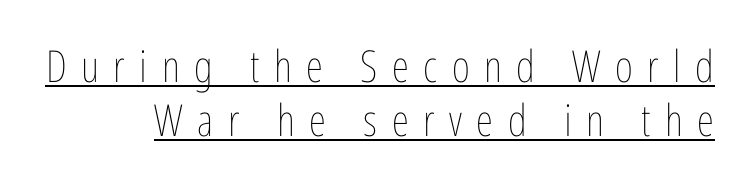
Letters have the restrained weight of plain body copy at most. Quick note: underline on. The letters stand upright; this is a roman face. Each letter keeps its own natural width here, so spacing adapts to shape. The line texture is sparse and dotted thanks to wide tracking.
